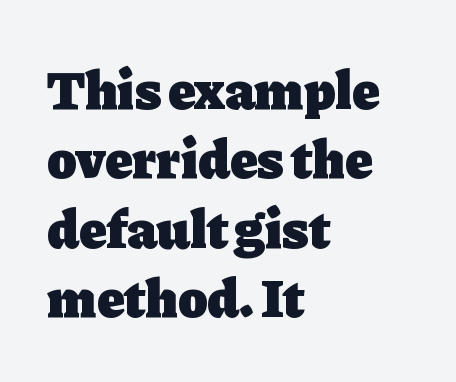
The image shows 55 px heavy serif type, upright; set left-aligned, normal line spacing (1.26x), normal letter spacing, not underlined; low stroke contrast and a medium x-height.
